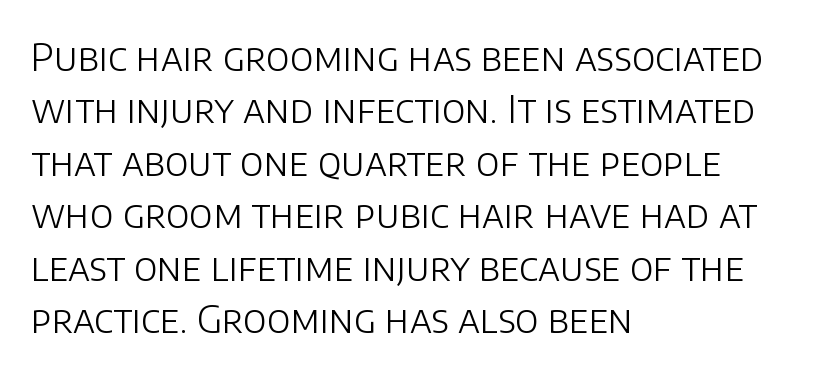
The image shows 38 px light sans-serif type, upright; set left-aligned, normal line spacing (1.38x), normal letter spacing, not underlined; low stroke contrast and a large x-height.
